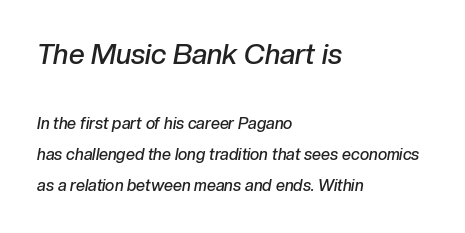
{"italic": "yes", "lean": "right", "slant_degrees": 10, "bold": "semi", "weight": "semibold", "width": "normal", "stroke_contrast": "low", "x_height": "medium", "monospaced": "no", "underline": "no", "align": "left", "line_spacing": "loose", "line_spacing_ratio": 1.93, "letter_spacing": "normal", "letter_spacing_em": 0.0, "larger_block": "first", "size_ratio": 1.75, "glyph_px": 28}
